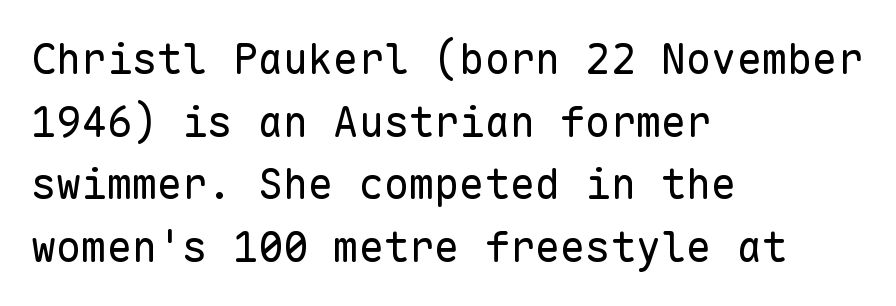
Q: Is the text bold? A: No.
Q: Is the text italic (slanted)? A: No, it is upright.
Q: Is the typeface a serif or a sans-serif typeface? A: Sans-serif.
Q: Is the text underlined? A: No.
Q: How is the paragraph aligned? A: Left-aligned.
Q: Is the spacing between letters normal or unusually wide? A: Normal.
Q: Is the spacing between lines tight, normal or loose? A: Normal.
Q: Width (condensed, normal, or wide)? A: Normal.
Q: Stroke contrast? A: Low.
Q: x-height? A: Medium.
Q: Monospaced? A: Yes.
